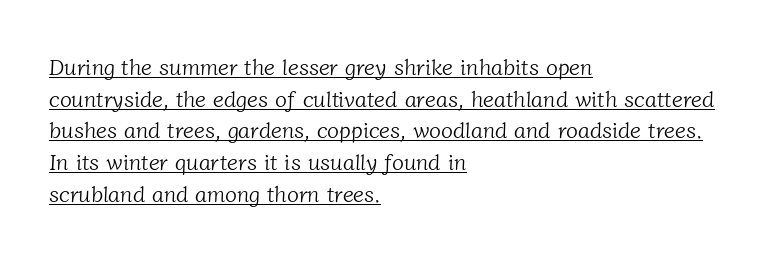
Q: Is the text bold? A: No.
Q: Is the text underlined? A: Yes.
Q: How is the paragraph aligned? A: Left-aligned.
Q: Is the spacing between letters normal or unusually wide? A: Normal.
Q: Is the spacing between lines tight, normal or loose? A: Normal.
